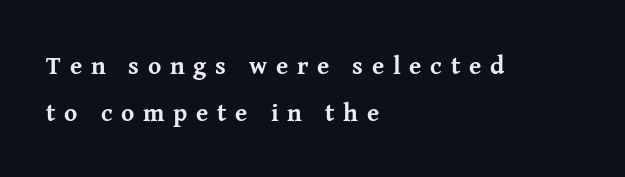
Q: Is the text bold? A: Yes.
Q: Is the text italic (slanted)? A: No, it is upright.
Q: Is the text underlined? A: No.
Q: How is the paragraph aligned? A: Left-aligned.
Q: Is the spacing between letters normal or unusually wide? A: Unusually wide.
